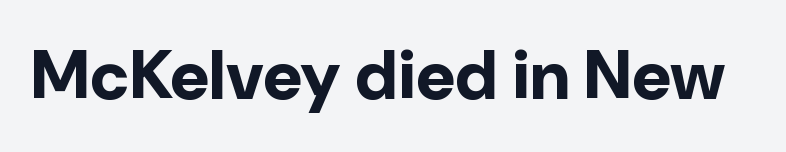
The image shows 68 px bold sans-serif type, upright; set normal letter spacing, not underlined; low stroke contrast and a medium x-height.
